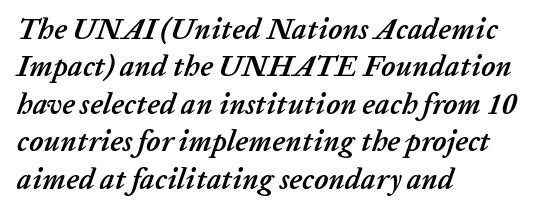
Q: Is the text bold? A: Yes.
Q: Is the text italic (slanted)? A: Yes, it leans right by about 20 degrees.
Q: Is the text underlined? A: No.
Q: How is the paragraph aligned? A: Left-aligned.
Q: Is the spacing between letters normal or unusually wide? A: Normal.
Q: Is the spacing between lines tight, normal or loose? A: Normal.
Q: Width (condensed, normal, or wide)? A: Normal.
Q: Stroke contrast? A: Low.
Q: x-height? A: Medium.
Q: Monospaced? A: No.
